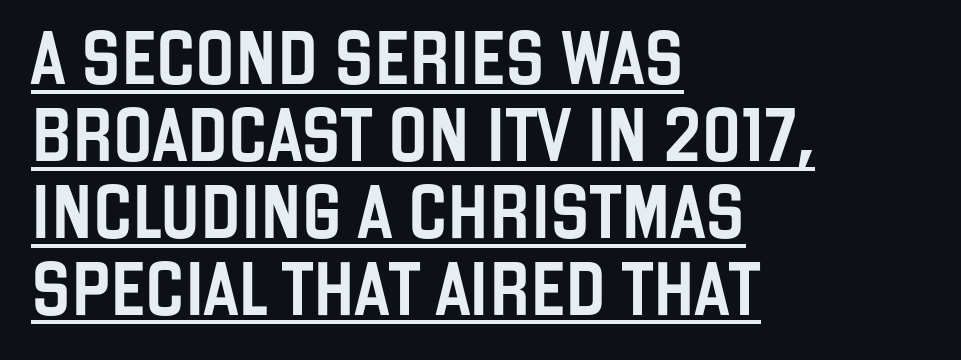
{"serif": "no", "italic": "no", "width": "condensed", "stroke_contrast": "low", "x_height": "large", "monospaced": "no", "underline": "yes", "align": "left", "line_spacing": "normal", "line_spacing_ratio": 1.45, "letter_spacing": "normal", "letter_spacing_em": 0.0, "glyph_px": 53}
